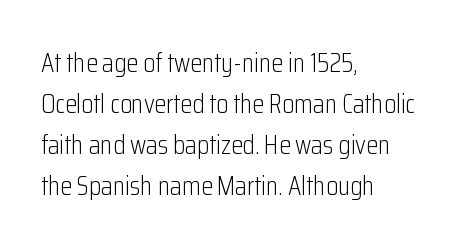
On a weight scale, this lands at 450 or below. The passage shown has conventional tracking throughout. A normal amount of white space separates one row of letters from the next. The rag falls on the right side of this text block.
